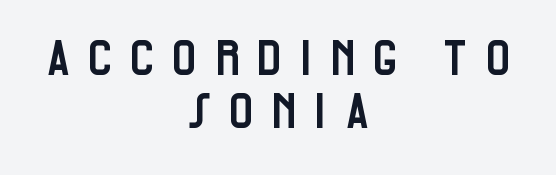
The image shows 48 px condensed sans-serif type, upright; set centered, tight line spacing (1.1x), unusually wide letter spacing (+0.32 em), not underlined; low stroke contrast and a large x-height.
